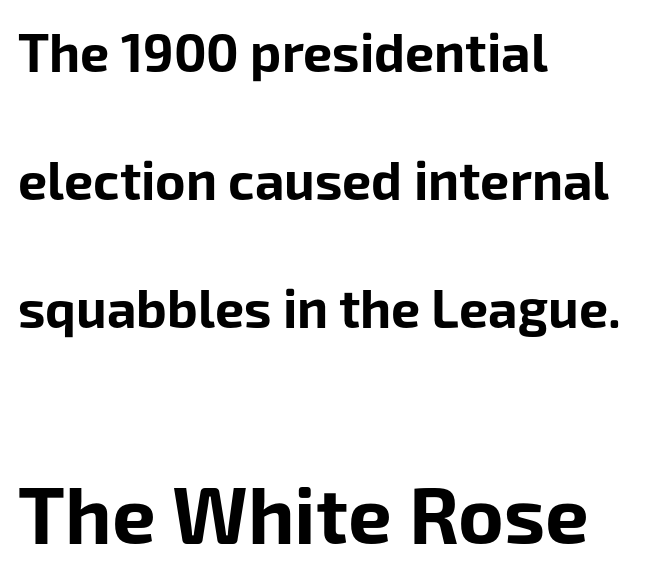
The typeface chosen for these lines omits serifs. These lines stack with their left ends in a neat column. A typesetter would call this leading open, well beyond the default. This is roman type, the default non-slanted kind. Compared with typical body copy, the letter spacing here is the same.
